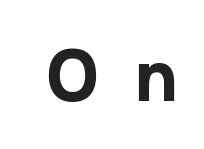
{"serif": "no", "italic": "no", "bold": "yes", "weight": "bold", "width": "normal", "stroke_contrast": "low", "x_height": "medium", "monospaced": "no", "underline": "no", "letter_spacing": "wide", "letter_spacing_em": 0.48, "glyph_px": 75}
